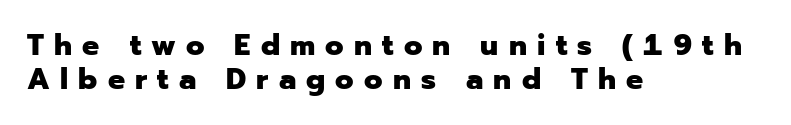
{"serif": "no", "italic": "no", "bold": "yes", "weight": "heavy", "width": "normal", "stroke_contrast": "low", "x_height": "medium", "monospaced": "no", "underline": "no", "align": "left", "line_spacing": "tight", "line_spacing_ratio": 1.14, "letter_spacing": "wide", "letter_spacing_em": 0.34, "glyph_px": 30}
